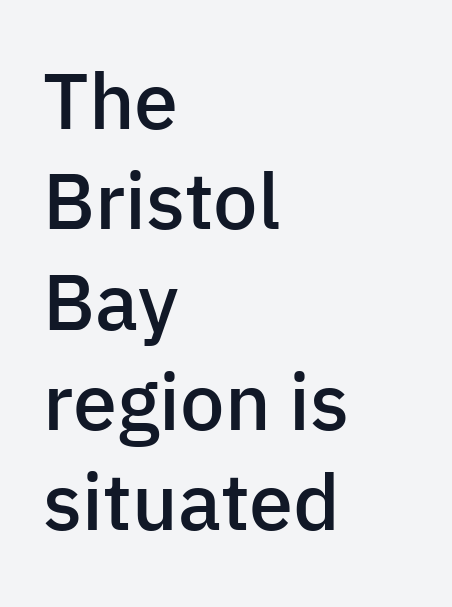
The image shows 79 px semibold sans-serif type, upright; set left-aligned, normal line spacing (1.27x), normal letter spacing, not underlined; low stroke contrast and a medium x-height.
